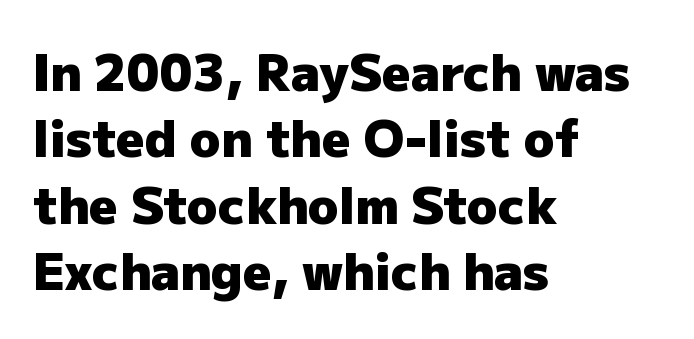
Q: Is the text bold? A: Yes.
Q: Is the text italic (slanted)? A: No, it is upright.
Q: Is the typeface a serif or a sans-serif typeface? A: Sans-serif.
Q: Is the text underlined? A: No.
Q: How is the paragraph aligned? A: Left-aligned.
Q: Is the spacing between letters normal or unusually wide? A: Normal.
Q: Is the spacing between lines tight, normal or loose? A: Normal.
Q: Width (condensed, normal, or wide)? A: Normal.
Q: Stroke contrast? A: Low.
Q: x-height? A: Medium.
Q: Monospaced? A: No.
